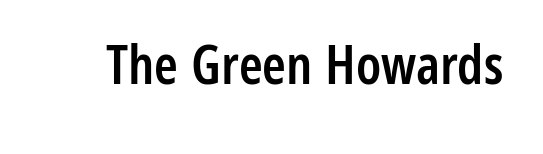
Moderately thickened strokes mark this as semibold type. Beneath every word, the page is bare. In terms of posture, this sample is upright. These lines are composed in type without serifs. The rendering uses natural spacing where letterforms have individual widths.
